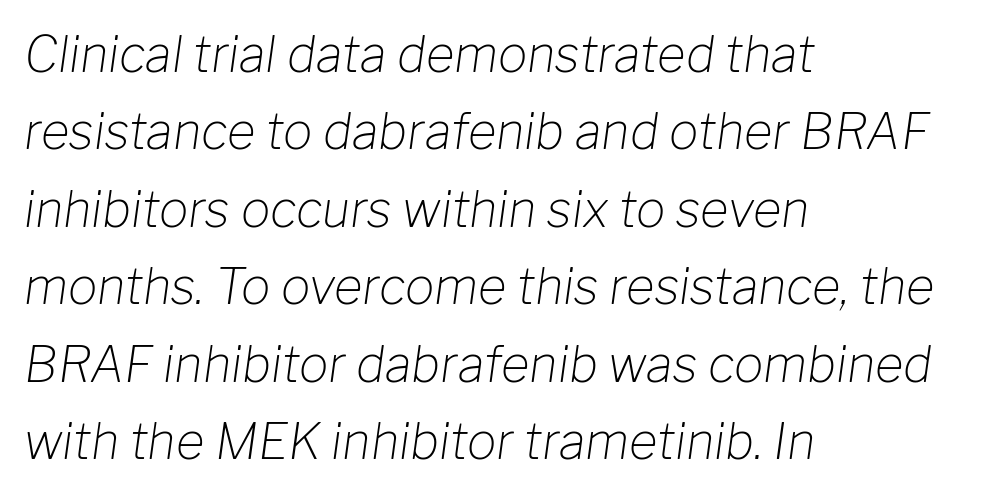
The image shows 49 px light type, italic (leaning right); set left-aligned, normal line spacing (1.58x), normal letter spacing, not underlined; low stroke contrast and a medium x-height.
